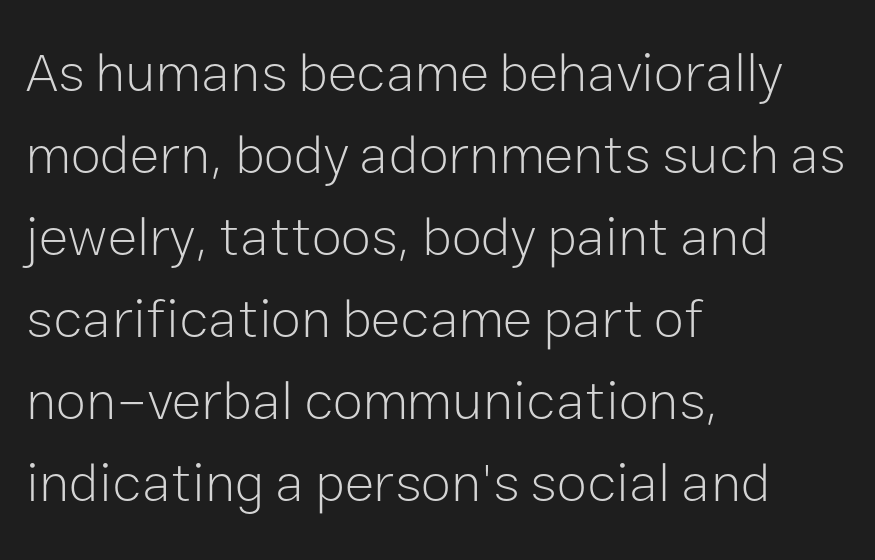
Q: Is the text bold? A: No.
Q: Is the text italic (slanted)? A: No, it is upright.
Q: Is the typeface a serif or a sans-serif typeface? A: Sans-serif.
Q: Is the text underlined? A: No.
Q: How is the paragraph aligned? A: Left-aligned.
Q: Is the spacing between letters normal or unusually wide? A: Normal.
Q: Is the spacing between lines tight, normal or loose? A: Normal.
Q: Width (condensed, normal, or wide)? A: Normal.
Q: Stroke contrast? A: Low.
Q: x-height? A: Medium.
Q: Monospaced? A: No.
